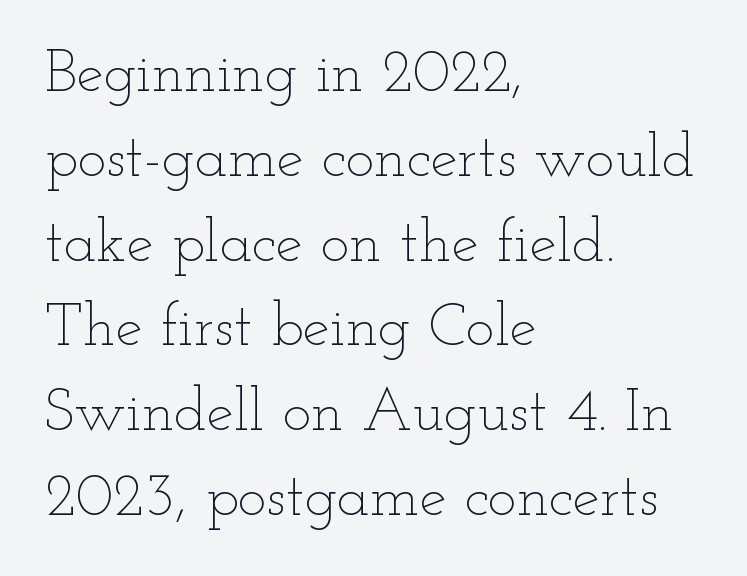
Q: Is the text bold? A: No.
Q: Is the text italic (slanted)? A: No, it is upright.
Q: Is the text underlined? A: No.
Q: How is the paragraph aligned? A: Left-aligned.
Q: Is the spacing between letters normal or unusually wide? A: Normal.
Q: Is the spacing between lines tight, normal or loose? A: Normal.
Q: Width (condensed, normal, or wide)? A: Wide.
Q: Stroke contrast? A: Low.
Q: x-height? A: Small.
Q: Monospaced? A: No.
